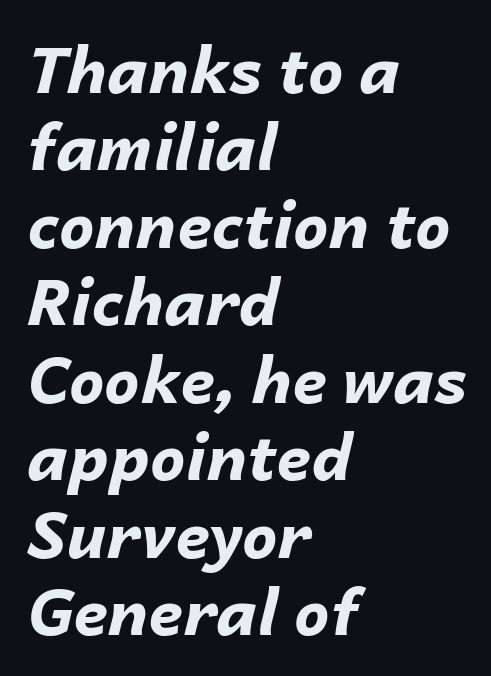
Q: Is the text bold? A: Yes.
Q: Is the text italic (slanted)? A: Yes, it leans right by about 14 degrees.
Q: Is the text underlined? A: No.
Q: How is the paragraph aligned? A: Left-aligned.
Q: Is the spacing between letters normal or unusually wide? A: Normal.
Q: Width (condensed, normal, or wide)? A: Normal.
Q: Stroke contrast? A: Low.
Q: x-height? A: Medium.
Q: Monospaced? A: No.
